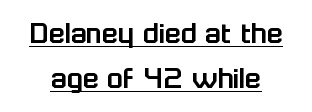
The type family on display is of the sans-serif kind. Words appear dense and cohesive because spacing is normal. Honestly, the underline is the first thing you notice here. Varying glyph widths throughout — classic text-font behaviour. The lettering stays uniformly vertical, giving the passage a roman look. The rendering uses a moderate line-height, typical for paragraphs.
